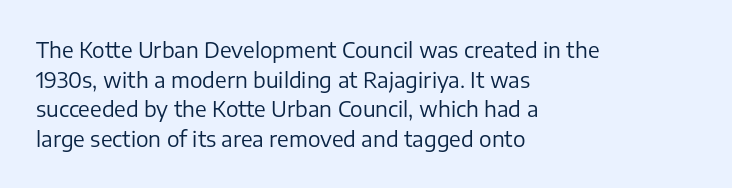
Q: Is the text bold? A: No.
Q: Is the text italic (slanted)? A: No, it is upright.
Q: Is the text underlined? A: No.
Q: How is the paragraph aligned? A: Left-aligned.
Q: Is the spacing between letters normal or unusually wide? A: Normal.
Q: Is the spacing between lines tight, normal or loose? A: Normal.
